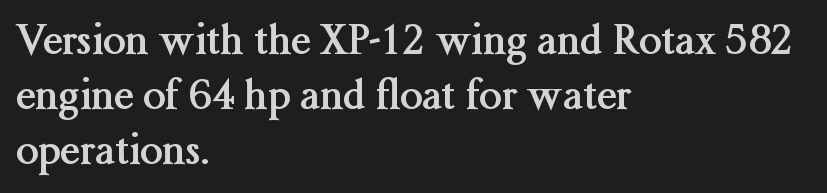
{"serif": "yes", "italic": "no", "bold": "yes", "weight": "semibold", "width": "normal", "stroke_contrast": "medium", "x_height": "medium", "monospaced": "no", "underline": "no", "align": "left", "line_spacing": "normal", "line_spacing_ratio": 1.38, "letter_spacing": "normal", "letter_spacing_em": 0.0, "glyph_px": 40}
